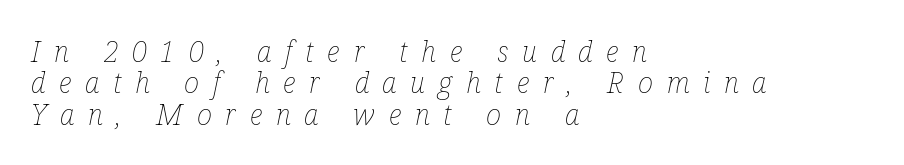
{"italic": "yes", "lean": "right", "slant_degrees": 12, "bold": "no", "weight": "thin", "width": "condensed", "stroke_contrast": "low", "x_height": "medium", "monospaced": "no", "underline": "no", "align": "left", "line_spacing": "tight", "line_spacing_ratio": 1.08, "letter_spacing": "wide", "letter_spacing_em": 0.47, "glyph_px": 29}
